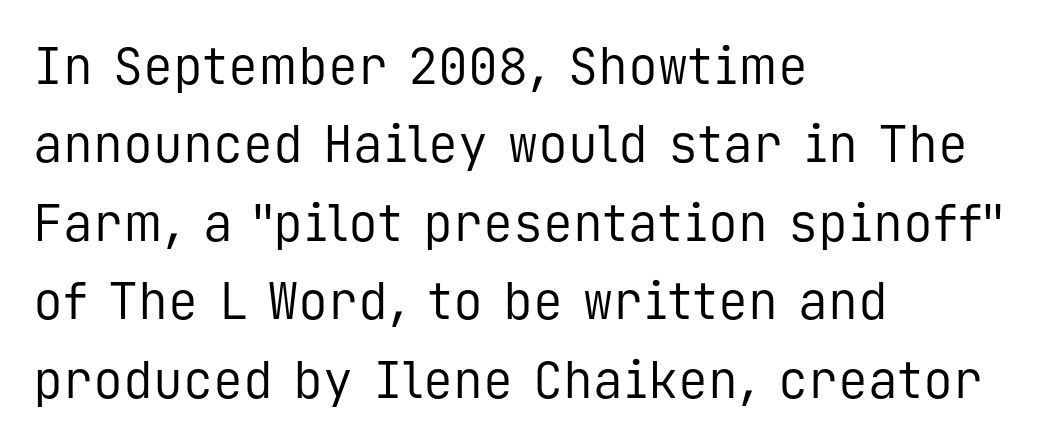
The image shows 50 px regular-weight sans-serif type, upright, monospaced; set left-aligned, normal line spacing (1.57x), normal letter spacing, not underlined; low stroke contrast and a medium x-height.
